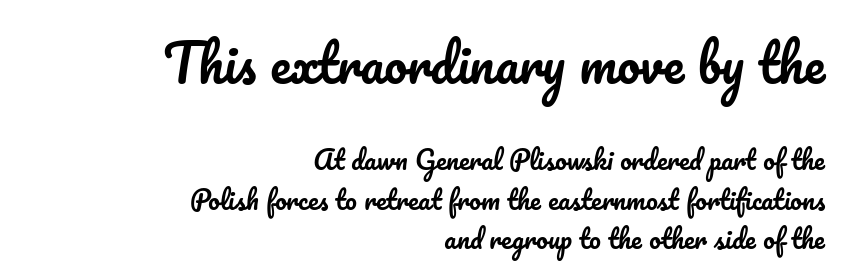
The image shows 51 px text type; set right-aligned, normal line spacing (1.53x), normal letter spacing, not underlined; the first (top) block is 1.96x larger; low stroke contrast and a small x-height.
